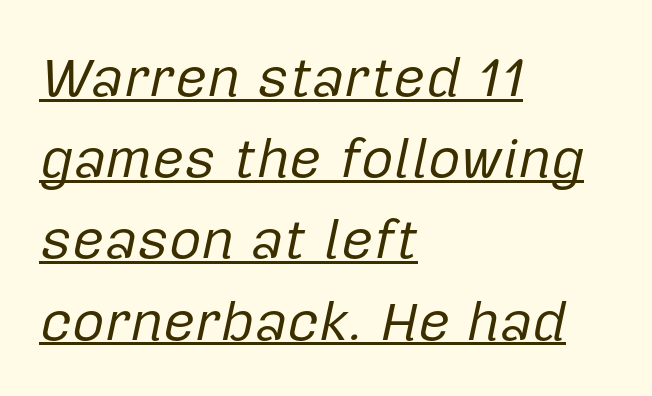
Q: Is the text bold? A: No.
Q: Is the text italic (slanted)? A: Yes, it leans right by about 12 degrees.
Q: Is the text underlined? A: Yes.
Q: How is the paragraph aligned? A: Left-aligned.
Q: Is the spacing between letters normal or unusually wide? A: Normal.
Q: Is the spacing between lines tight, normal or loose? A: Normal.
Q: Width (condensed, normal, or wide)? A: Normal.
Q: Stroke contrast? A: Low.
Q: x-height? A: Medium.
Q: Monospaced? A: No.
